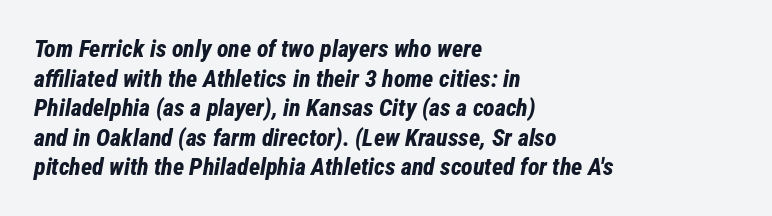
The image shows 24 px bold type, italic (leaning right); set left-aligned, line spacing 1.23x, normal letter spacing, not underlined.
